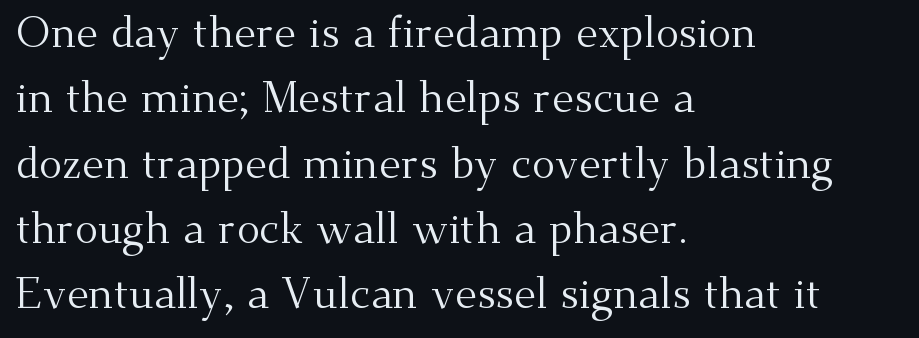
The image shows 43 px regular-weight serif type, upright; set left-aligned, normal line spacing (1.52x), normal letter spacing, not underlined; medium stroke contrast and a small x-height.
